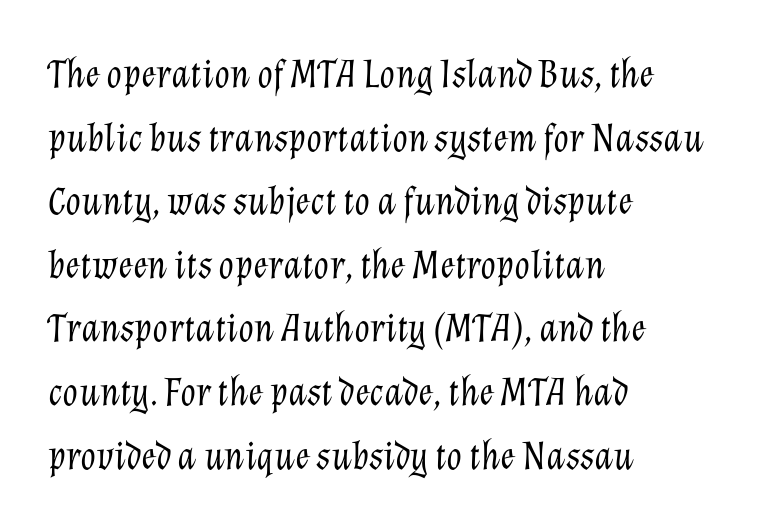
Q: Is the text bold? A: No.
Q: Is the text italic (slanted)? A: Yes, it leans right by about 12 degrees.
Q: Is the text underlined? A: No.
Q: How is the paragraph aligned? A: Left-aligned.
Q: Is the spacing between letters normal or unusually wide? A: Normal.
Q: Is the spacing between lines tight, normal or loose? A: Normal.
Q: Width (condensed, normal, or wide)? A: Normal.
Q: Stroke contrast? A: Low.
Q: x-height? A: Medium.
Q: Monospaced? A: No.
